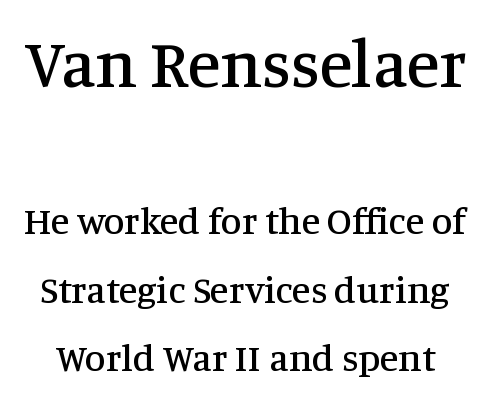
The image shows 67 px serif type, upright; set line spacing 1.81x, normal letter spacing, not underlined; the first (top) block is 1.76x larger; medium stroke contrast and a large x-height.
